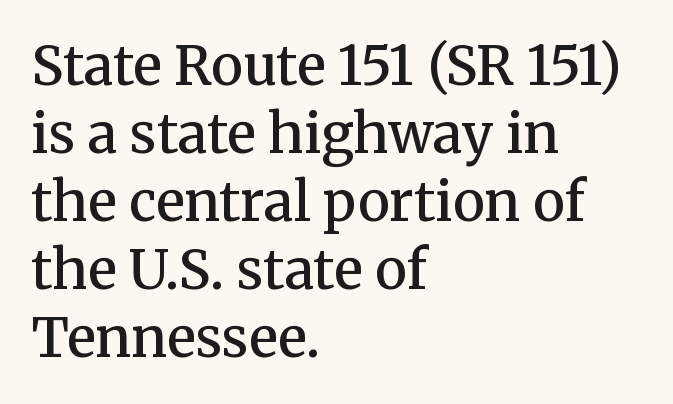
{"serif": "yes", "italic": "no", "bold": "semi", "weight": "semibold", "width": "normal", "stroke_contrast": "medium", "x_height": "medium", "monospaced": "no", "underline": "no", "align": "left", "line_spacing": "normal", "line_spacing_ratio": 1.26, "letter_spacing": "normal", "letter_spacing_em": 0.0, "glyph_px": 54}
